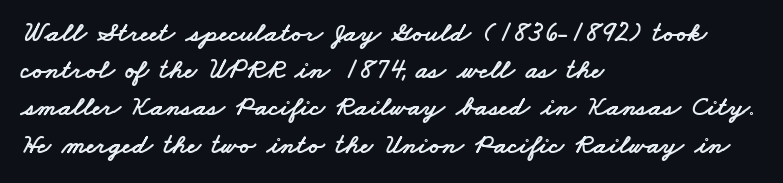
The image shows 28 px wide sans-serif type; set left-aligned, normal line spacing (1.33x), normal letter spacing, not underlined; low stroke contrast and a small x-height.
